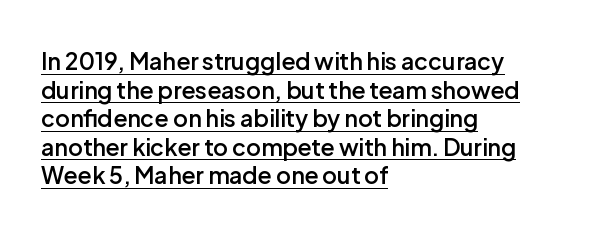
Q: Is the text bold? A: Semi-bold.
Q: Is the text italic (slanted)? A: No, it is upright.
Q: Is the text underlined? A: Yes.
Q: How is the paragraph aligned? A: Left-aligned.
Q: Is the spacing between letters normal or unusually wide? A: Normal.
